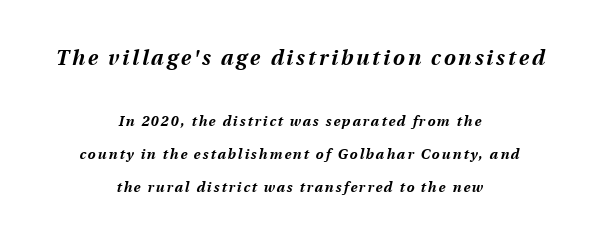
Q: Is the text bold? A: Yes.
Q: Is the text italic (slanted)? A: Yes, it leans right by about 13 degrees.
Q: Is the text underlined? A: No.
Q: How is the paragraph aligned? A: Centered.
Q: Is the spacing between lines tight, normal or loose? A: Loose.
Q: Which block of text is set in a larger size, the first (top) or the second (bottom)? A: The first (top) one.
